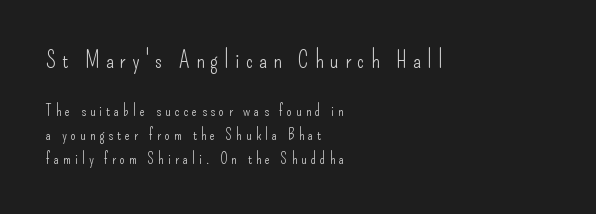
{"italic": "no", "bold": "no", "underline": "no", "align": "left", "line_spacing": "normal", "line_spacing_ratio": 1.59, "letter_spacing": "wide", "letter_spacing_em": 0.27, "larger_block": "first", "size_ratio": 1.53, "glyph_px": 23}
